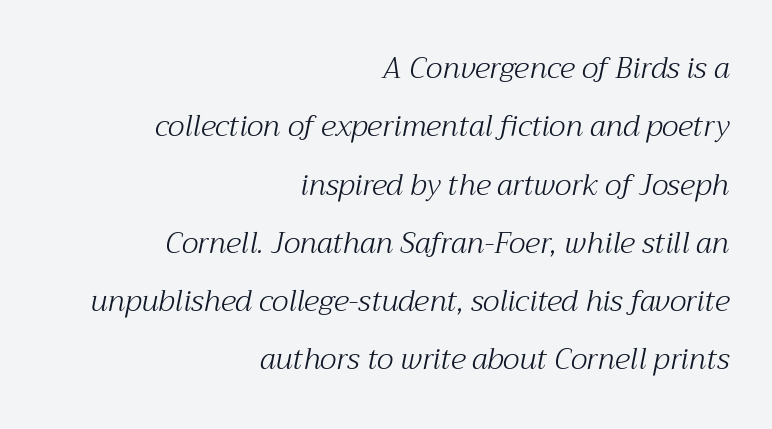
The image shows 29 px light serif type, italic (leaning right); set right-aligned, loose line spacing (2.01x), normal letter spacing, not underlined; medium stroke contrast and a medium x-height.
